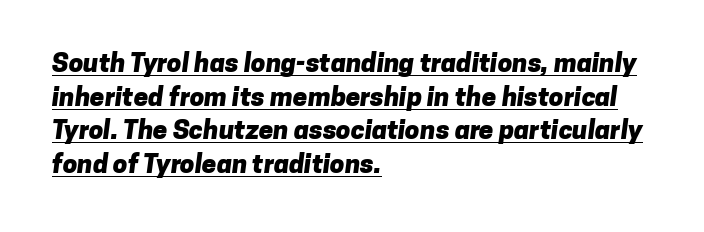
Regular leading. This rendering leaves character spacing at its baseline value. Chunky letters — that's bold for sure. The typesetter has applied underlining to the passage shown. The compositor pushed each line to the left boundary.
